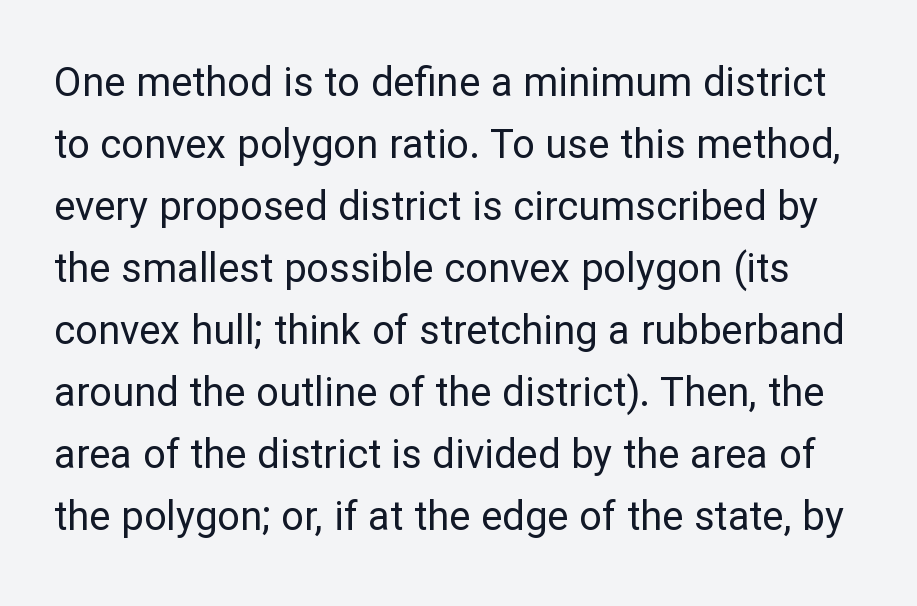
{"serif": "no", "italic": "no", "bold": "no", "weight": "regular", "width": "normal", "stroke_contrast": "low", "x_height": "medium", "monospaced": "no", "underline": "no", "line_spacing": "normal", "line_spacing_ratio": 1.55, "letter_spacing": "normal", "letter_spacing_em": 0.0, "glyph_px": 40}
